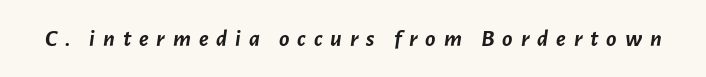
{"italic": "yes", "lean": "right", "slant_degrees": 7, "bold": "yes", "underline": "no", "letter_spacing": "wide", "letter_spacing_em": 0.33, "glyph_px": 24}
